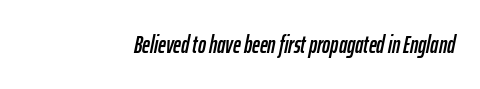
Q: Is the text italic (slanted)? A: Yes, it leans right by about 12 degrees.
Q: Is the text underlined? A: No.
Q: How is the paragraph aligned? A: Right-aligned.
Q: Is the spacing between letters normal or unusually wide? A: Normal.
